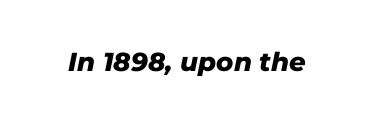
The image shows 26 px bold type, italic (leaning right); set normal letter spacing, not underlined.
